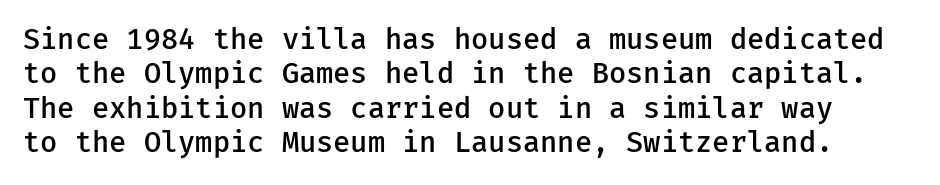
The image shows 28 px semibold sans-serif type, upright, monospaced; set line spacing 1.23x, normal letter spacing, not underlined; low stroke contrast and a medium x-height.
